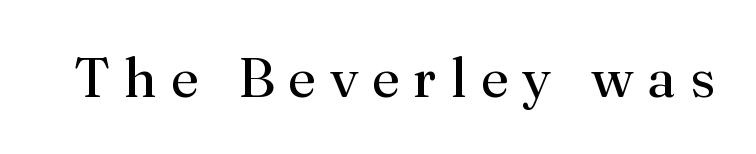
{"serif": "yes", "italic": "no", "bold": "no", "weight": "regular", "width": "normal", "stroke_contrast": "medium", "x_height": "small", "monospaced": "no", "underline": "no", "letter_spacing": "wide", "letter_spacing_em": 0.25, "glyph_px": 56}
